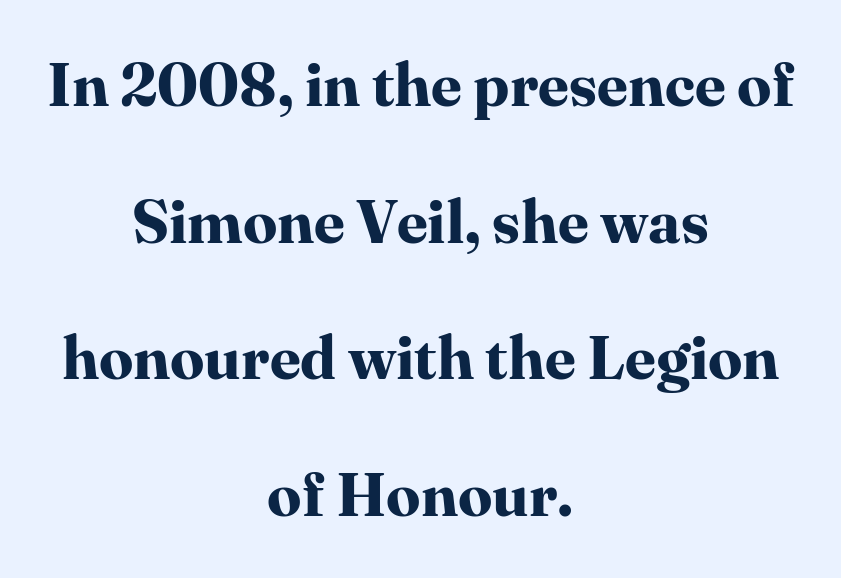
Q: Is the text bold? A: Yes.
Q: Is the text italic (slanted)? A: No, it is upright.
Q: Is the typeface a serif or a sans-serif typeface? A: Serif.
Q: Is the text underlined? A: No.
Q: How is the paragraph aligned? A: Centered.
Q: Is the spacing between letters normal or unusually wide? A: Normal.
Q: Is the spacing between lines tight, normal or loose? A: Loose.
Q: Width (condensed, normal, or wide)? A: Normal.
Q: Stroke contrast? A: High.
Q: x-height? A: Medium.
Q: Monospaced? A: No.
